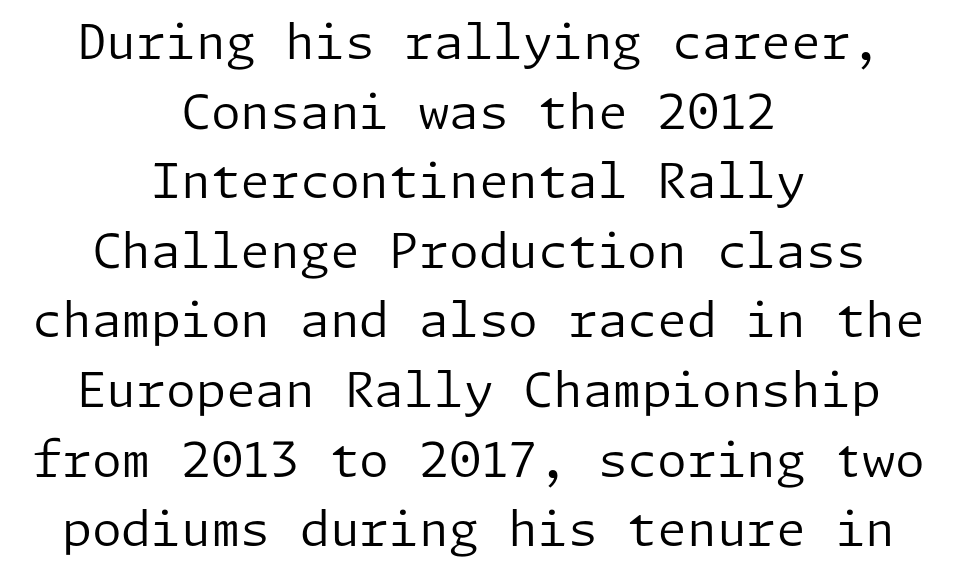
{"serif": "no", "italic": "no", "bold": "no", "weight": "regular", "width": "normal", "stroke_contrast": "low", "x_height": "medium", "underline": "no", "align": "center", "line_spacing": "normal", "line_spacing_ratio": 1.45, "letter_spacing": "normal", "letter_spacing_em": 0.0, "glyph_px": 48}
